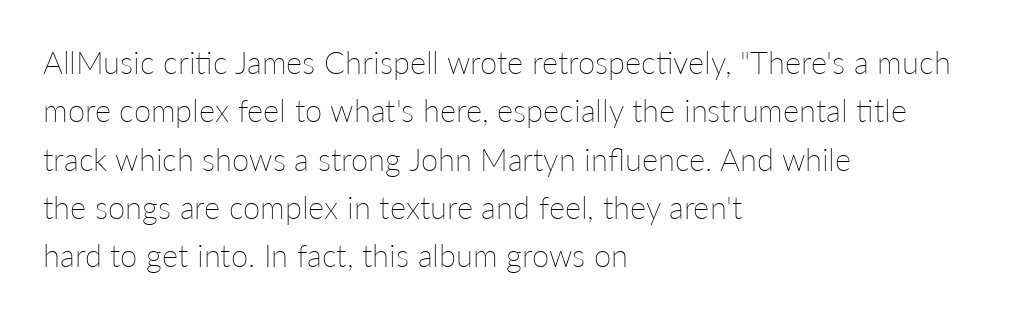
{"italic": "no", "bold": "no", "weight": "thin", "width": "normal", "stroke_contrast": "low", "x_height": "medium", "monospaced": "no", "underline": "no", "align": "left", "line_spacing": "normal", "line_spacing_ratio": 1.56, "letter_spacing": "normal", "letter_spacing_em": 0.0, "glyph_px": 31}
